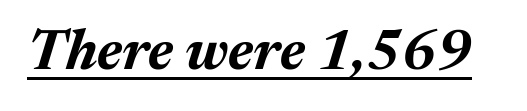
The typesetter has applied underlining to the passage shown. Tall strokes in this sample are angled rather than plumb. Observe the ordinary spacing: letters are neighbours, not strangers. Caption: bold face, heavy strokes. These lines are rendered in a variable-pitch font.
